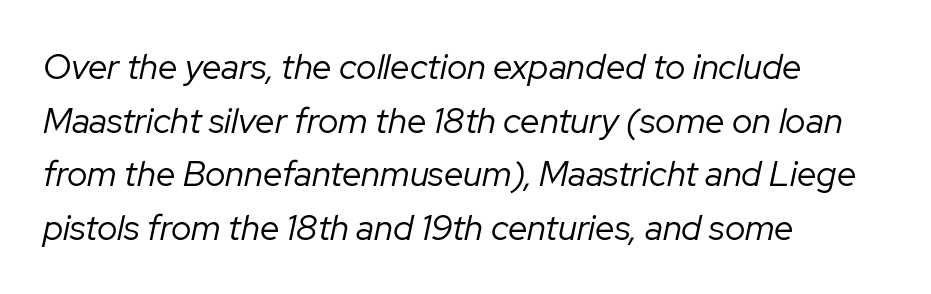
{"italic": "yes", "lean": "right", "slant_degrees": 12, "bold": "no", "weight": "regular", "width": "normal", "stroke_contrast": "low", "x_height": "medium", "monospaced": "no", "underline": "no", "align": "left", "line_spacing": "normal", "line_spacing_ratio": 1.53, "letter_spacing": "normal", "letter_spacing_em": 0.0, "glyph_px": 35}
